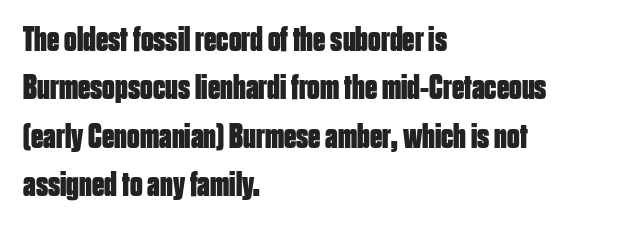
Q: Is the text bold? A: Yes.
Q: Is the text italic (slanted)? A: No, it is upright.
Q: Is the typeface a serif or a sans-serif typeface? A: Sans-serif.
Q: Is the text underlined? A: No.
Q: How is the paragraph aligned? A: Left-aligned.
Q: Is the spacing between letters normal or unusually wide? A: Normal.
Q: Is the spacing between lines tight, normal or loose? A: Normal.
Q: Width (condensed, normal, or wide)? A: Condensed.
Q: Stroke contrast? A: Low.
Q: x-height? A: Large.
Q: Monospaced? A: No.
